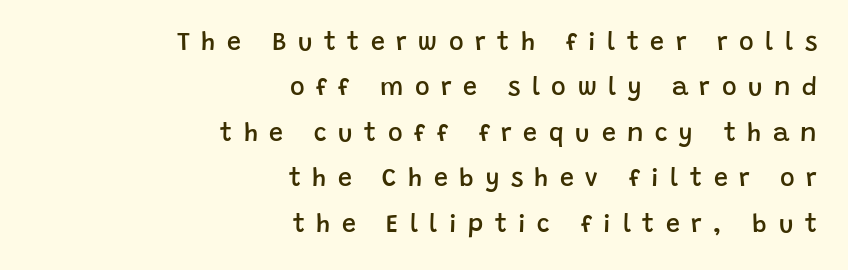
The image shows 25 px text type, upright; set right-aligned, line spacing 1.82x, unusually wide letter spacing (+0.46 em), not underlined.
